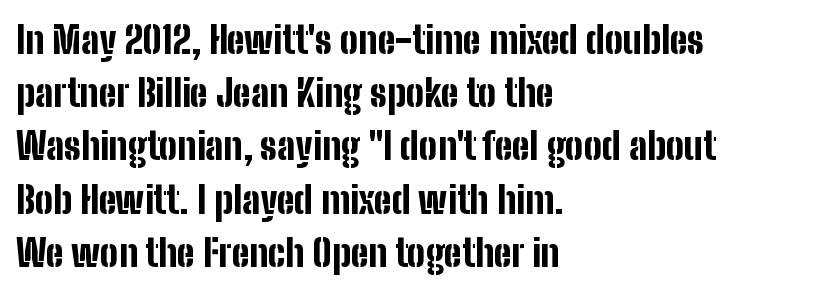
{"serif": "no", "italic": "no", "bold": "yes", "weight": "bold", "width": "condensed", "stroke_contrast": "low", "x_height": "medium", "monospaced": "no", "underline": "no", "align": "left", "line_spacing": "normal", "line_spacing_ratio": 1.4, "letter_spacing": "normal", "letter_spacing_em": 0.0, "glyph_px": 38}
